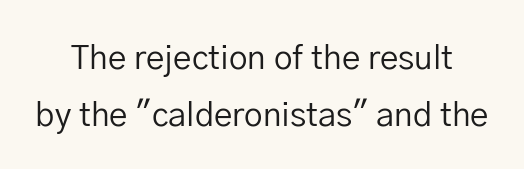
Note: no serifs on the glyphs. Check under the words: just untouched page. Spacing verdict: proportional, widths tailored to each character. Stroke thickness stays within the range of a standard reading face or lighter. Compared with typical body copy, the letter spacing here is the same.
